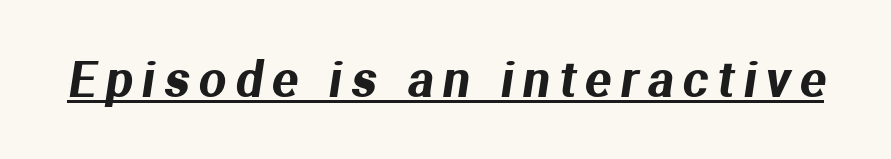
Q: Is the typeface a serif or a sans-serif typeface? A: Sans-serif.
Q: Is the text underlined? A: Yes.
Q: Is the spacing between letters normal or unusually wide? A: Unusually wide.
Q: Width (condensed, normal, or wide)? A: Normal.
Q: Stroke contrast? A: Medium.
Q: x-height? A: Medium.
Q: Monospaced? A: No.
